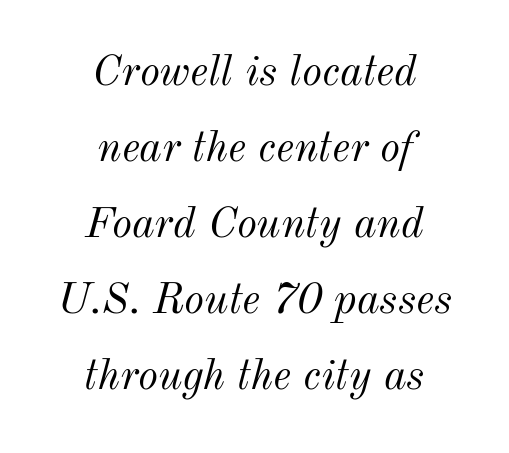
An italicized treatment has been applied to the whole sample. Is the type heavy? It reads as light-to-regular instead. You could not count columns in this text — the font is proportionally spaced. No extra tracking has been applied to these lines. Horizontal alignment here is central, giving a formal, balanced look. Clear beneath every line of the passage.
